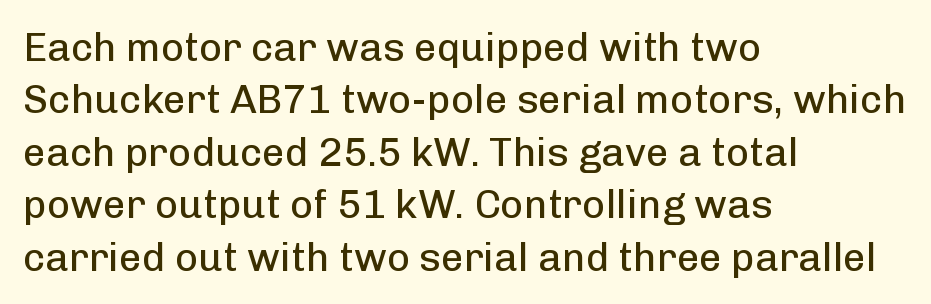
The image shows 40 px regular-weight sans-serif type, upright; set left-aligned, normal line spacing (1.31x), normal letter spacing, not underlined; low stroke contrast and a medium x-height.
